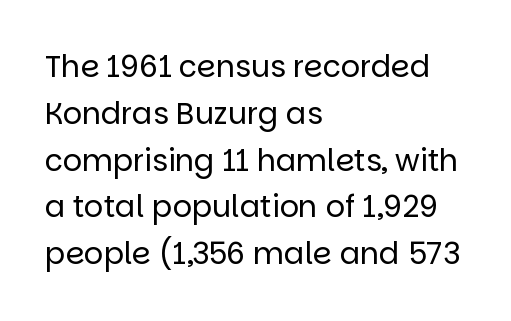
The image shows 30 px regular-weight sans-serif type, upright; set left-aligned, normal line spacing (1.56x), normal letter spacing, not underlined; low stroke contrast and a large x-height.
